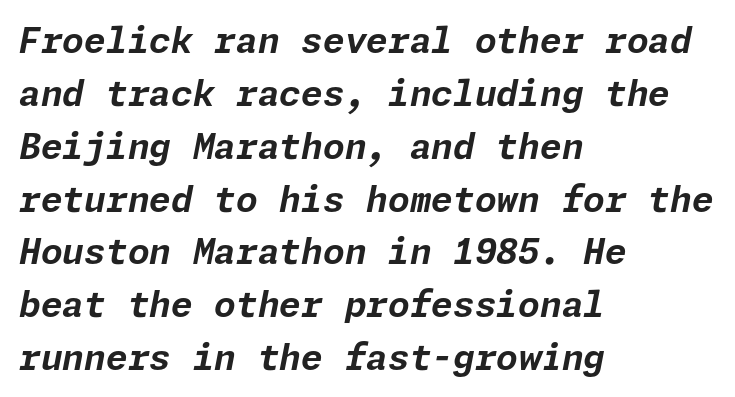
{"italic": "yes", "lean": "right", "slant_degrees": 11, "bold": "yes", "weight": "bold", "width": "normal", "stroke_contrast": "low", "x_height": "medium", "underline": "no", "align": "left", "line_spacing": "normal", "line_spacing_ratio": 1.51, "letter_spacing": "normal", "letter_spacing_em": 0.0, "glyph_px": 35}
